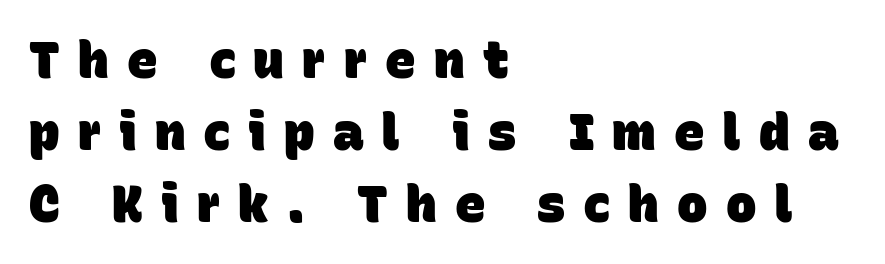
The image shows 51 px heavy sans-serif type; set left-aligned, normal line spacing (1.41x), unusually wide letter spacing (+0.36 em), not underlined; low stroke contrast and a large x-height.
